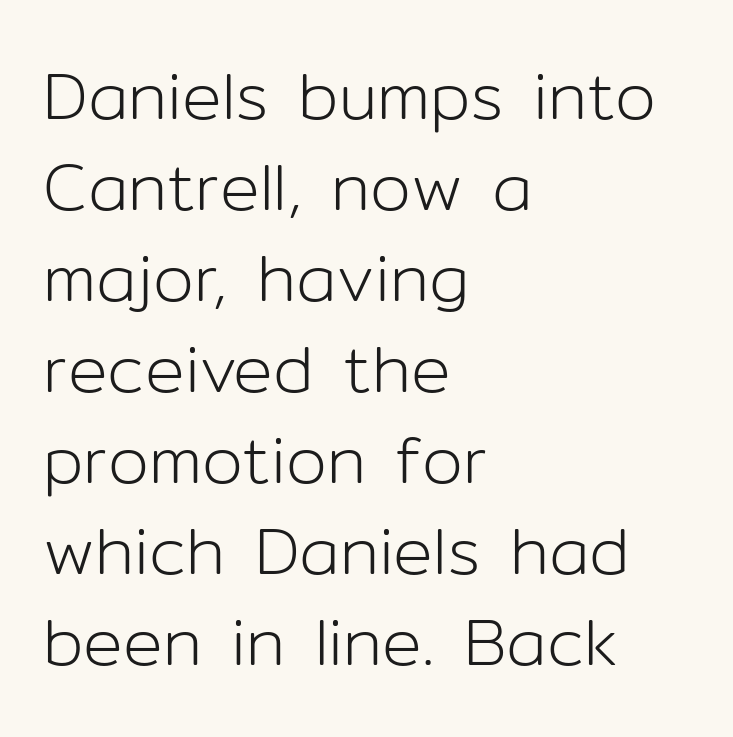
Q: Is the text bold? A: No.
Q: Is the text italic (slanted)? A: No, it is upright.
Q: Is the typeface a serif or a sans-serif typeface? A: Sans-serif.
Q: Is the text underlined? A: No.
Q: How is the paragraph aligned? A: Left-aligned.
Q: Is the spacing between letters normal or unusually wide? A: Normal.
Q: Is the spacing between lines tight, normal or loose? A: Normal.
Q: Width (condensed, normal, or wide)? A: Normal.
Q: Stroke contrast? A: Low.
Q: x-height? A: Medium.
Q: Monospaced? A: No.
